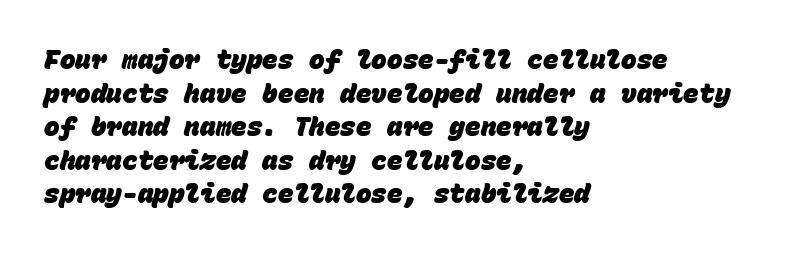
{"bold": "yes", "underline": "no", "align": "left", "line_spacing": "normal", "line_spacing_ratio": 1.29, "letter_spacing": "normal", "letter_spacing_em": 0.0, "glyph_px": 26}
